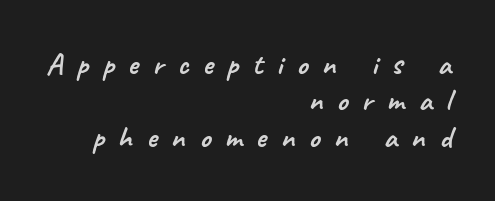
Each letter's strokes conclude bluntly, with no projecting serifs. Layout note: lines flush right. Words appear elongated and porous because spacing is wide. Any mark beneath the type? The region is blank.
